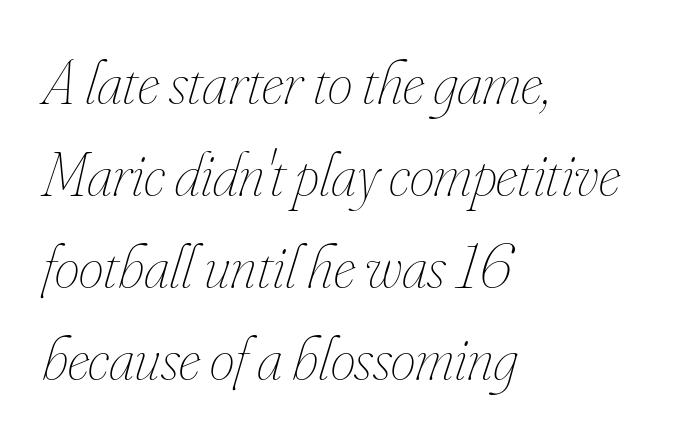
Q: Is the text bold? A: No.
Q: Is the text italic (slanted)? A: Yes, it leans right by about 16 degrees.
Q: Is the text underlined? A: No.
Q: How is the paragraph aligned? A: Left-aligned.
Q: Is the spacing between letters normal or unusually wide? A: Normal.
Q: Is the spacing between lines tight, normal or loose? A: Normal.
Q: Width (condensed, normal, or wide)? A: Condensed.
Q: Stroke contrast? A: Low.
Q: x-height? A: Small.
Q: Monospaced? A: No.
